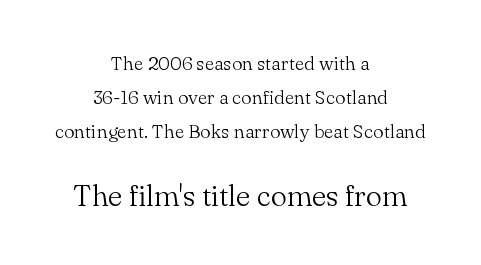
Q: Is the text bold? A: No.
Q: Is the text italic (slanted)? A: No, it is upright.
Q: Is the typeface a serif or a sans-serif typeface? A: Serif.
Q: Is the text underlined? A: No.
Q: How is the paragraph aligned? A: Centered.
Q: Is the spacing between letters normal or unusually wide? A: Normal.
Q: Which block of text is set in a larger size, the first (top) or the second (bottom)? A: The second (bottom) one.
Q: Width (condensed, normal, or wide)? A: Normal.
Q: Stroke contrast? A: Medium.
Q: x-height? A: Small.
Q: Monospaced? A: No.
